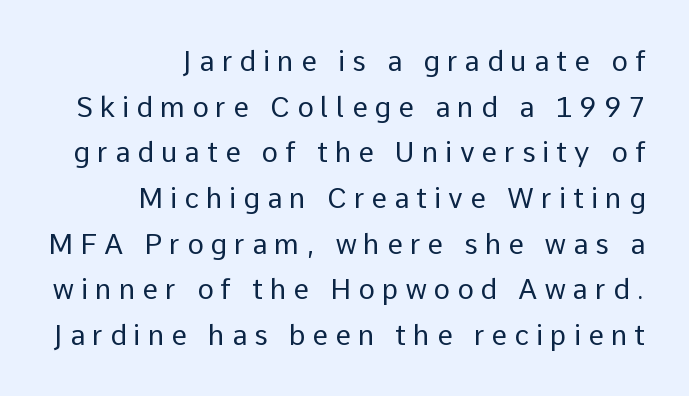
Vertical spacing — default. Vertical strokes here are truly vertical. Stems here are at most as thick as an everyday book face. The compositor pushed each line to the right boundary.
